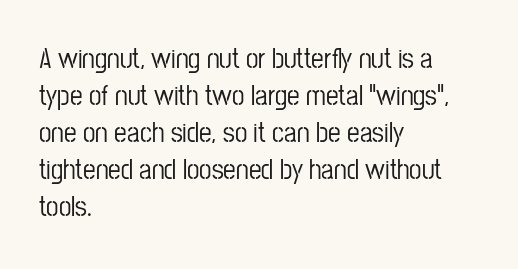
Horizontal alignment here is leftward, the default for most running prose. Every stem runs plumb, perpendicular to the baseline. Vertically, the passage feels balanced, rows spaced as you'd expect. Here the designer chose a conventional face with non-uniform glyph widths. Any mark beneath the type? The region is blank. Characters follow at the spacing the type designer built in.
